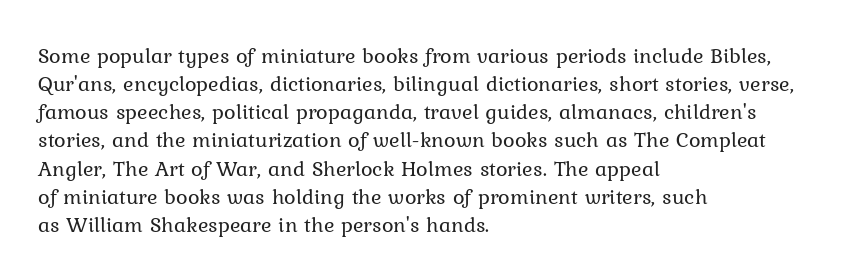
The image shows 22 px text type, upright; set left-aligned, normal line spacing (1.28x), normal letter spacing, not underlined.
